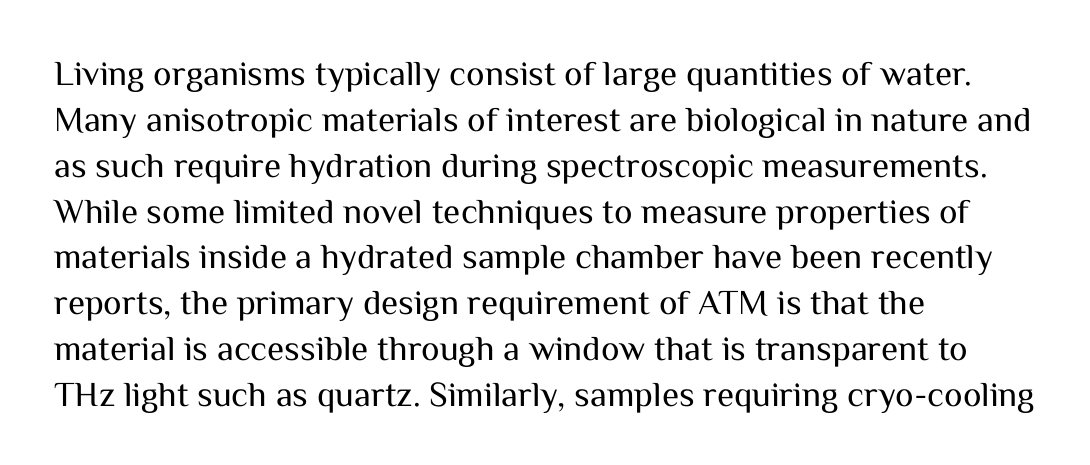
The image shows 35 px regular-weight sans-serif type, upright; set left-aligned, normal line spacing (1.31x), normal letter spacing, not underlined; medium stroke contrast and a medium x-height.
